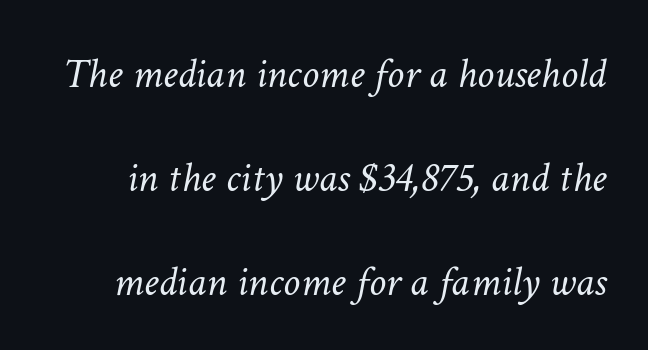
{"italic": "yes", "lean": "right", "slant_degrees": 11, "bold": "no", "weight": "light", "width": "normal", "stroke_contrast": "low", "x_height": "medium", "monospaced": "no", "underline": "no", "line_spacing": "loose", "line_spacing_ratio": 2.42, "letter_spacing": "normal", "letter_spacing_em": 0.0, "glyph_px": 43}
